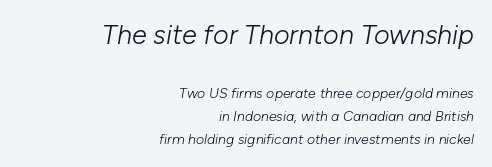
{"italic": "yes", "lean": "right", "slant_degrees": 10, "bold": "no", "underline": "no", "align": "right", "line_spacing": "normal", "line_spacing_ratio": 1.65, "letter_spacing": "normal", "letter_spacing_em": 0.0, "larger_block": "first", "size_ratio": 1.93, "glyph_px": 27}
